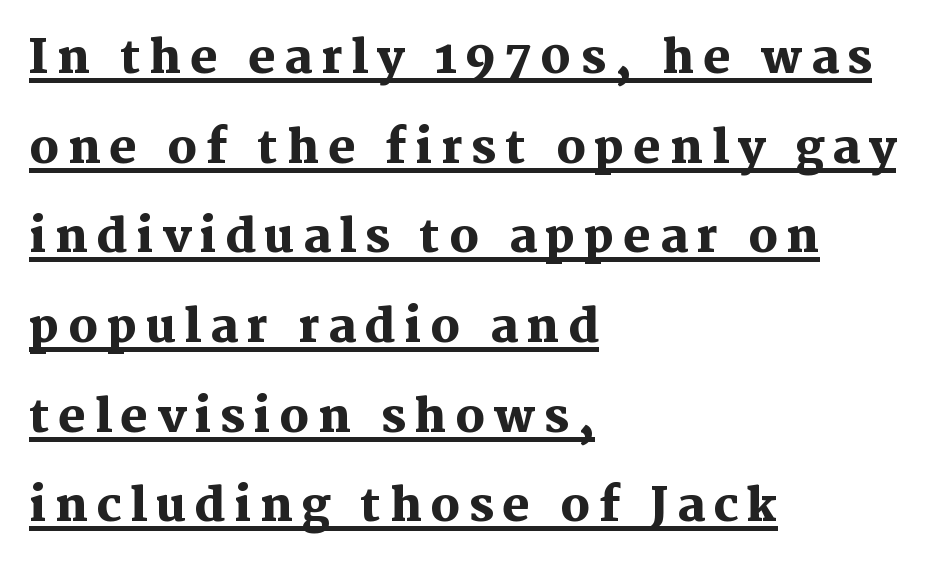
Q: Is the text bold? A: Yes.
Q: Is the text italic (slanted)? A: No, it is upright.
Q: Is the typeface a serif or a sans-serif typeface? A: Serif.
Q: Is the text underlined? A: Yes.
Q: How is the paragraph aligned? A: Left-aligned.
Q: Is the spacing between lines tight, normal or loose? A: Loose.
Q: Width (condensed, normal, or wide)? A: Normal.
Q: Stroke contrast? A: Medium.
Q: x-height? A: Medium.
Q: Monospaced? A: No.
